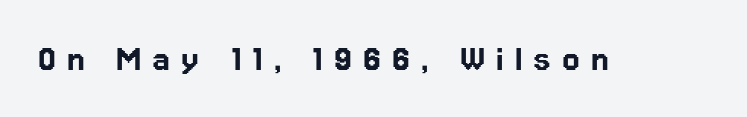
Q: Is the text italic (slanted)? A: No, it is upright.
Q: Is the typeface a serif or a sans-serif typeface? A: Sans-serif.
Q: Is the text underlined? A: No.
Q: Is the spacing between letters normal or unusually wide? A: Unusually wide.
Q: Width (condensed, normal, or wide)? A: Normal.
Q: Stroke contrast? A: Low.
Q: x-height? A: Medium.
Q: Monospaced? A: No.
